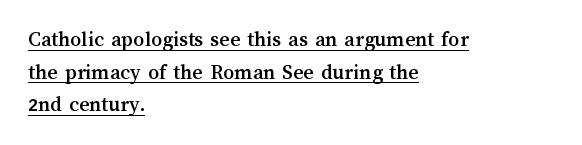
{"italic": "no", "underline": "yes", "align": "left", "line_spacing": "normal", "line_spacing_ratio": 1.48, "letter_spacing": "normal", "letter_spacing_em": 0.0, "glyph_px": 22}
